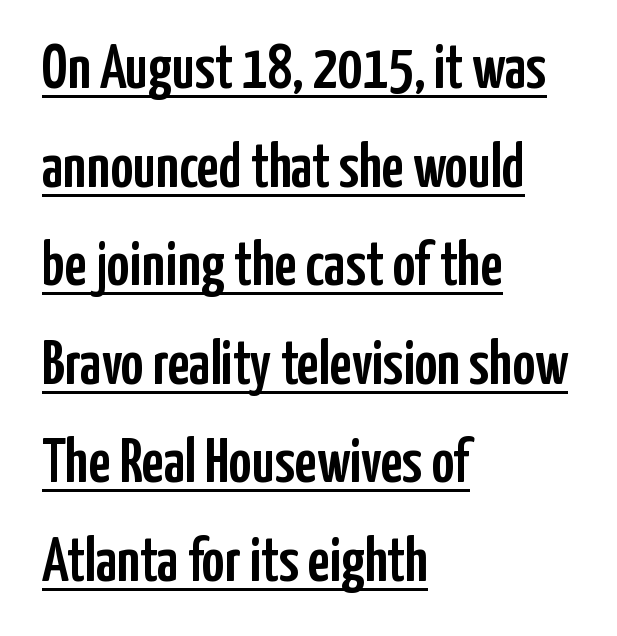
{"serif": "no", "italic": "no", "width": "condensed", "stroke_contrast": "low", "x_height": "medium", "monospaced": "no", "underline": "yes", "align": "left", "line_spacing": "normal", "line_spacing_ratio": 1.59, "letter_spacing": "normal", "letter_spacing_em": 0.0, "glyph_px": 62}
